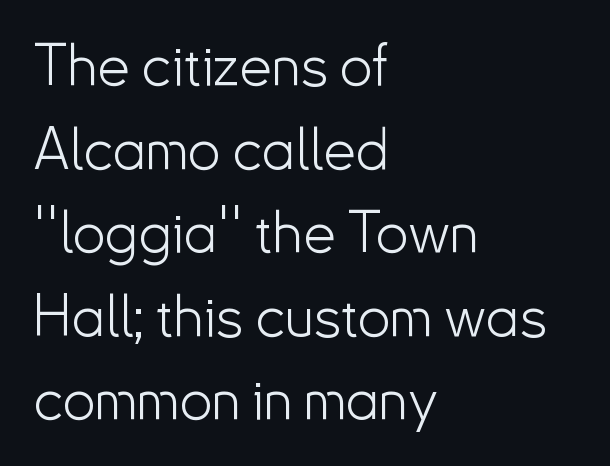
Q: Is the text bold? A: No.
Q: Is the text italic (slanted)? A: No, it is upright.
Q: Is the typeface a serif or a sans-serif typeface? A: Sans-serif.
Q: Is the text underlined? A: No.
Q: How is the paragraph aligned? A: Left-aligned.
Q: Is the spacing between letters normal or unusually wide? A: Normal.
Q: Is the spacing between lines tight, normal or loose? A: Normal.
Q: Width (condensed, normal, or wide)? A: Normal.
Q: Stroke contrast? A: Low.
Q: x-height? A: Small.
Q: Monospaced? A: No.
